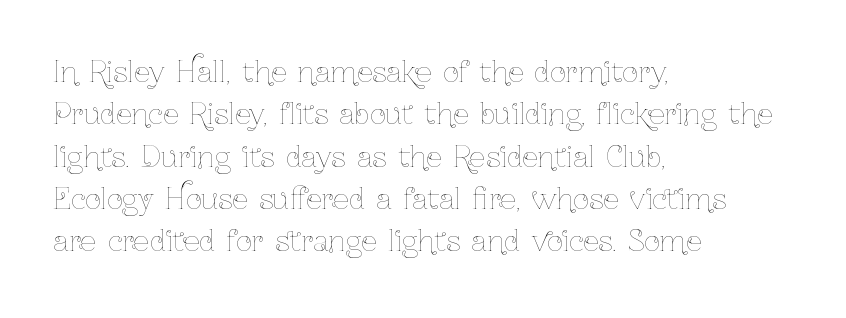
Notice how the stems are strictly vertical — no italics here. The rendering uses natural spacing where letterforms have individual widths. Evenly set lines give the paragraph a standard silhouette. Glance below the letters and you will spot only blank space. Typeset ragged right — the left edge is the straight one. The strokes carry an ordinary text weight at most.
